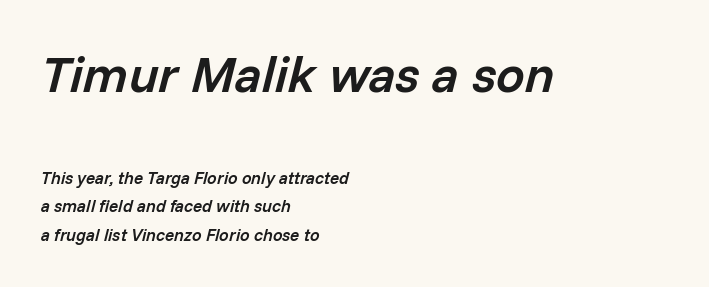
If you squint, the top block still reads clearly — it's the larger of the two. Do the characters align in a grid? No, the font is proportional. Caption: standard tracking, unaltered. The strokes are fattened partway — semibold, not bold. Is there much room between lines? A standard amount, neither cramped nor airy. Does the copy run flush right? No — it runs flush left.
